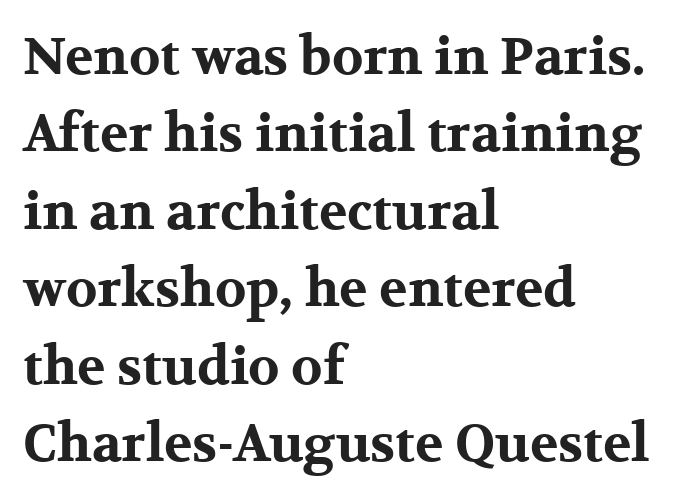
{"serif": "yes", "italic": "no", "bold": "yes", "weight": "bold", "width": "wide", "stroke_contrast": "medium", "x_height": "medium", "monospaced": "no", "underline": "no", "align": "left", "line_spacing": "normal", "line_spacing_ratio": 1.49, "letter_spacing": "normal", "letter_spacing_em": 0.0, "glyph_px": 52}
